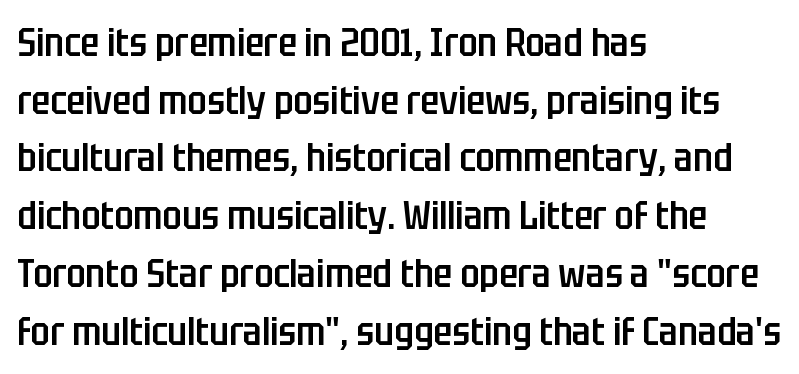
Q: Is the text bold? A: Semi-bold.
Q: Is the text italic (slanted)? A: No, it is upright.
Q: Is the typeface a serif or a sans-serif typeface? A: Sans-serif.
Q: Is the text underlined? A: No.
Q: How is the paragraph aligned? A: Left-aligned.
Q: Is the spacing between letters normal or unusually wide? A: Normal.
Q: Is the spacing between lines tight, normal or loose? A: Normal.
Q: Width (condensed, normal, or wide)? A: Condensed.
Q: Stroke contrast? A: Low.
Q: x-height? A: Large.
Q: Monospaced? A: No.
